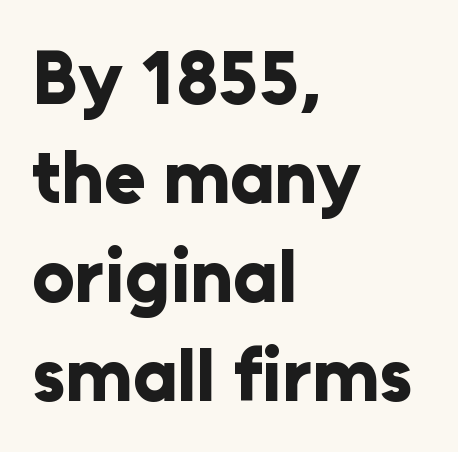
Q: Is the text bold? A: Yes.
Q: Is the text italic (slanted)? A: No, it is upright.
Q: Is the typeface a serif or a sans-serif typeface? A: Sans-serif.
Q: Is the text underlined? A: No.
Q: How is the paragraph aligned? A: Left-aligned.
Q: Is the spacing between letters normal or unusually wide? A: Normal.
Q: Is the spacing between lines tight, normal or loose? A: Normal.
Q: Width (condensed, normal, or wide)? A: Normal.
Q: Stroke contrast? A: Low.
Q: x-height? A: Medium.
Q: Monospaced? A: No.
